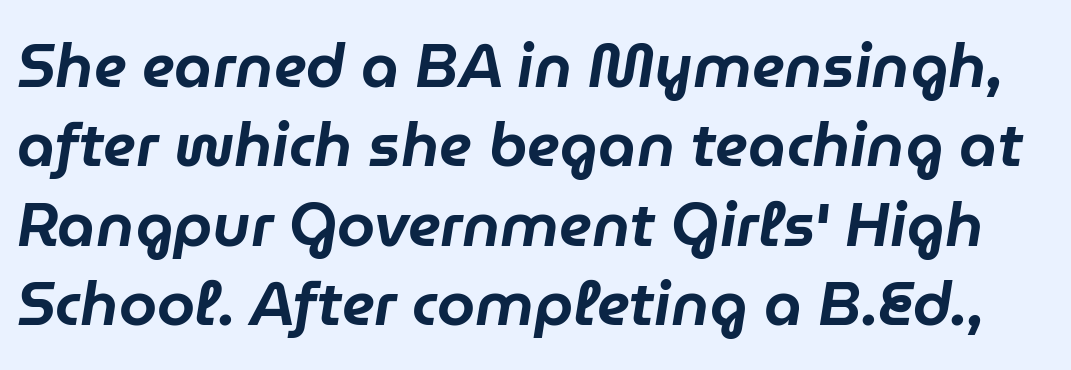
The image shows 61 px text type, italic (leaning right); set normal line spacing (1.3x), normal letter spacing, not underlined; low stroke contrast and a medium x-height.
